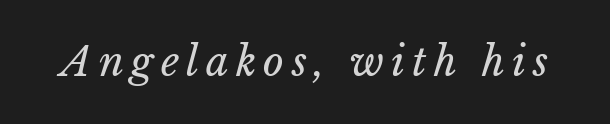
{"bold": "no", "weight": "regular", "width": "normal", "stroke_contrast": "low", "x_height": "medium", "monospaced": "no", "underline": "no", "glyph_px": 40}
